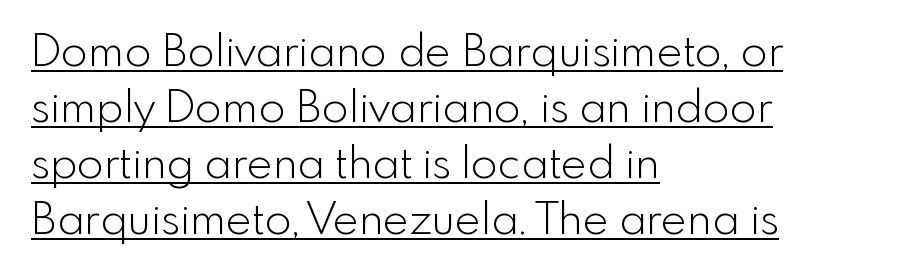
{"serif": "no", "italic": "no", "bold": "no", "weight": "light", "width": "normal", "x_height": "small", "monospaced": "no", "underline": "yes", "align": "left", "line_spacing": "normal", "line_spacing_ratio": 1.27, "letter_spacing": "normal", "letter_spacing_em": 0.0, "glyph_px": 44}
